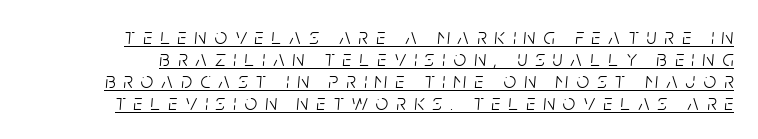
The image shows 22 px text type, italic (leaning right); set tight line spacing (1.0x), unusually wide letter spacing (+0.37 em), underlined.
